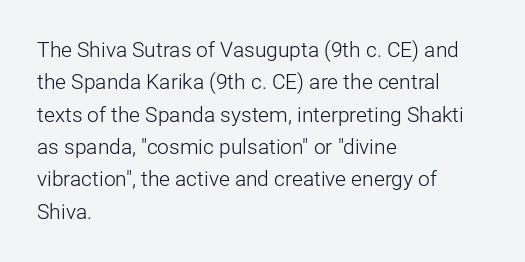
{"italic": "no", "bold": "no", "underline": "no", "align": "left", "line_spacing": "normal", "line_spacing_ratio": 1.54, "letter_spacing": "normal", "letter_spacing_em": 0.0, "glyph_px": 21}
